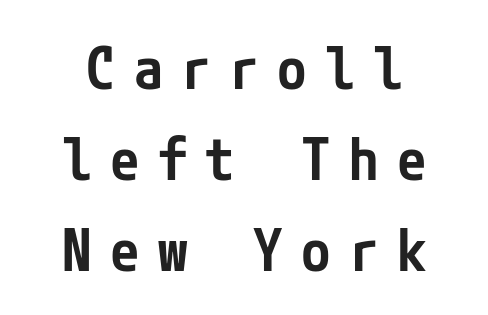
Rows of type keep a routine distance in the vertical direction. A typesetter would label this face a sans. Every letter is mildly thick-stroked: semibold rather than bold. Decoration check: the copy has no underline.
